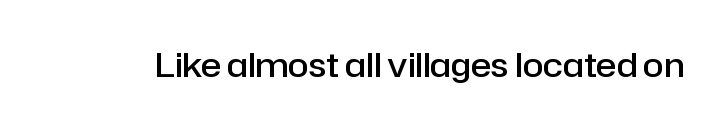
Here the designer chose a conventional face with non-uniform glyph widths. Bold? Not quite — semibold, heavier than regular but stopping short. This sample uses an upright cut, with every glyph sitting square on the baseline. The space beneath each line is pristine and unruled. The face used here is a sans, in the tradition of grotesques and geometrics.
